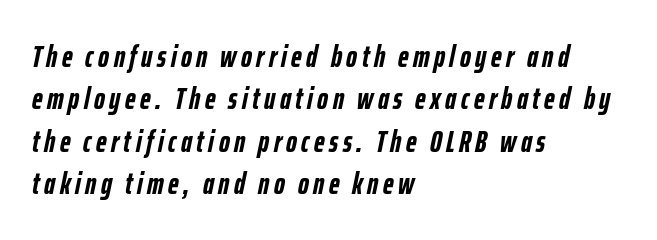
The image shows 30 px semibold, condensed type, italic (leaning right); set left-aligned, normal line spacing (1.41x), not underlined; low stroke contrast and a medium x-height.
